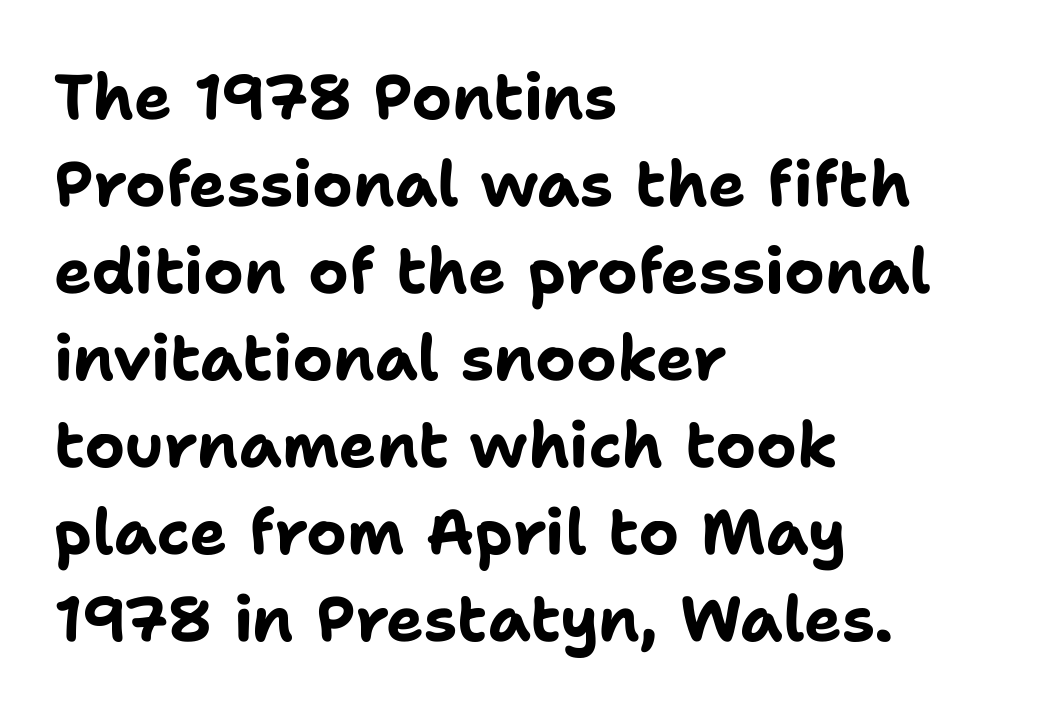
{"serif": "no", "italic": "no", "bold": "yes", "weight": "bold", "width": "normal", "stroke_contrast": "low", "x_height": "medium", "monospaced": "no", "underline": "no", "align": "left", "line_spacing": "normal", "line_spacing_ratio": 1.38, "letter_spacing": "normal", "letter_spacing_em": 0.0, "glyph_px": 63}
